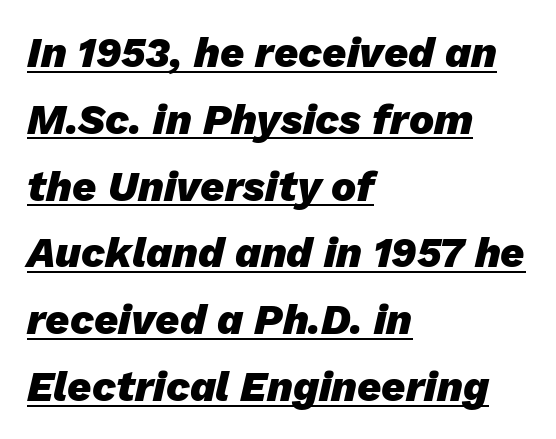
{"italic": "yes", "lean": "right", "slant_degrees": 13, "bold": "yes", "weight": "heavy", "width": "normal", "stroke_contrast": "low", "x_height": "medium", "monospaced": "no", "underline": "yes", "align": "left", "line_spacing": "normal", "line_spacing_ratio": 1.59, "letter_spacing": "normal", "letter_spacing_em": 0.0, "glyph_px": 42}
